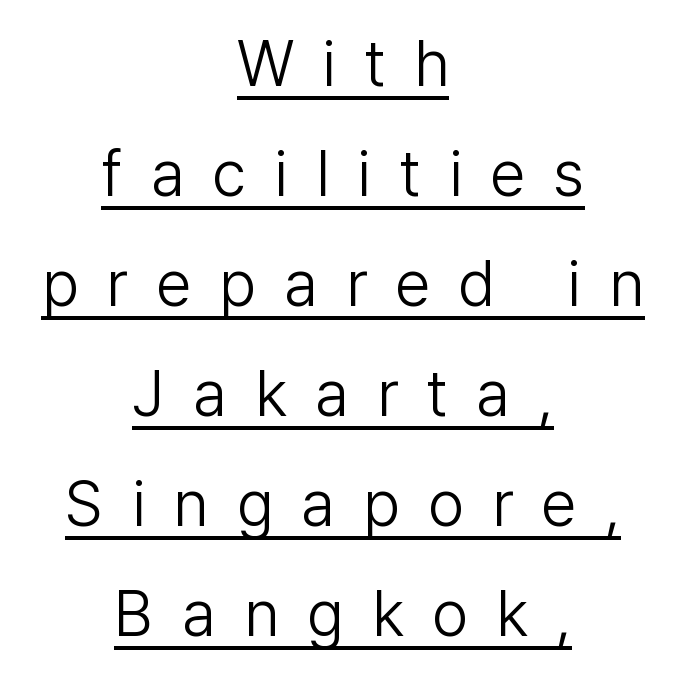
The image shows 64 px light sans-serif type, upright; set centered, line spacing 1.72x, unusually wide letter spacing (+0.44 em), underlined; low stroke contrast and a medium x-height.
